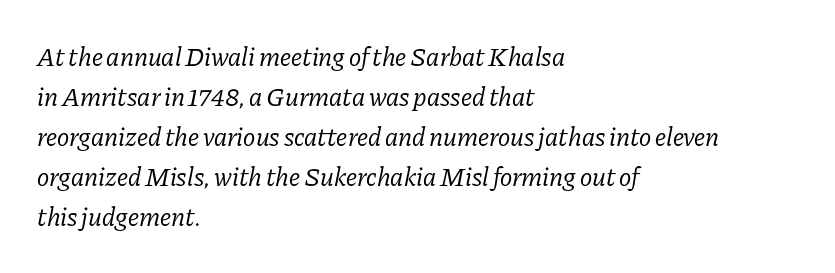
The image shows 26 px text type, italic (leaning right); set left-aligned, normal line spacing (1.54x), normal letter spacing, not underlined.
